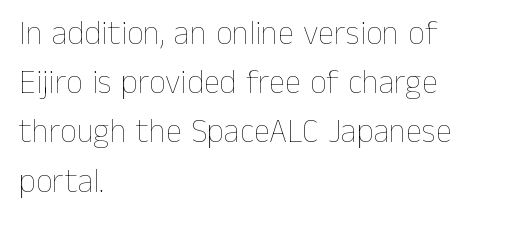
Proportional: the letters do not fall into vertical columns. Each row of text sits above clean, open space. These lines are set flush left with a ragged right edge. Spacing between characters is what you'd get straight out of the box.
